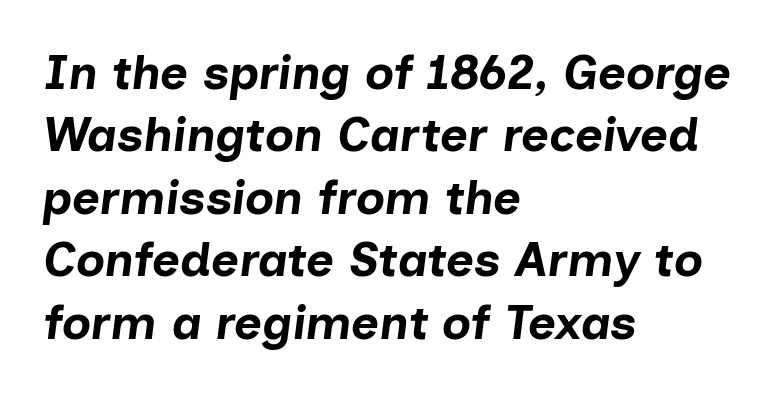
Left-aligned paragraph, ragged on the right. One glance says typical: line gaps are just what's usual. You could not count columns in this text — the font is proportionally spaced. Its strokes are broad and dark, the hallmark of bold type.
